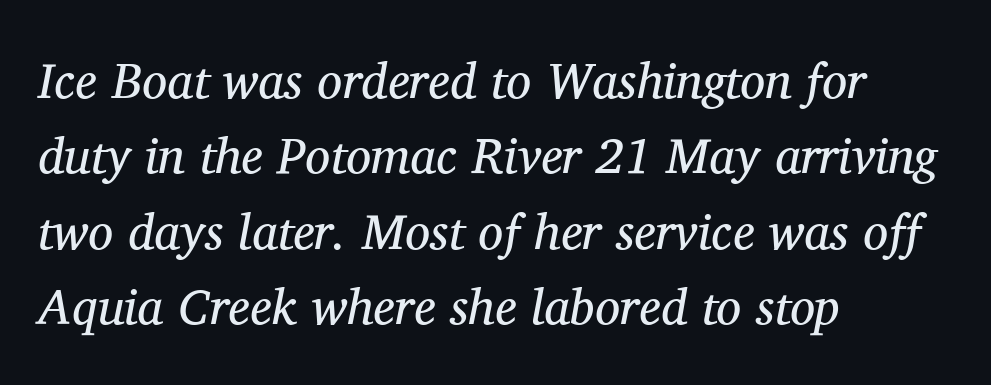
The image shows 50 px regular-weight serif type, italic (leaning right); set left-aligned, normal line spacing (1.51x), normal letter spacing, not underlined; medium stroke contrast and a medium x-height.
